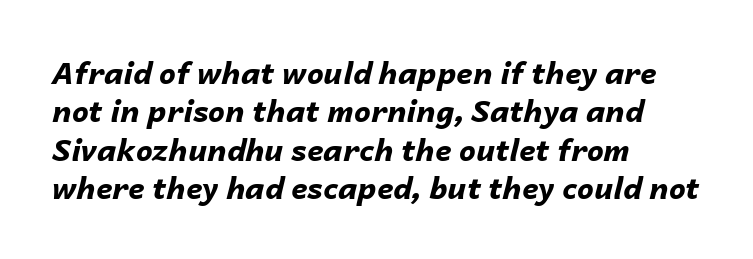
These lines are rendered in a variable-pitch font. Compared with ordinary roman type, these characters are visibly tilted. Type without underlining. Does the copy run flush right? No — it runs flush left. Regarding leading, the lines here are spaced in the standard way.
